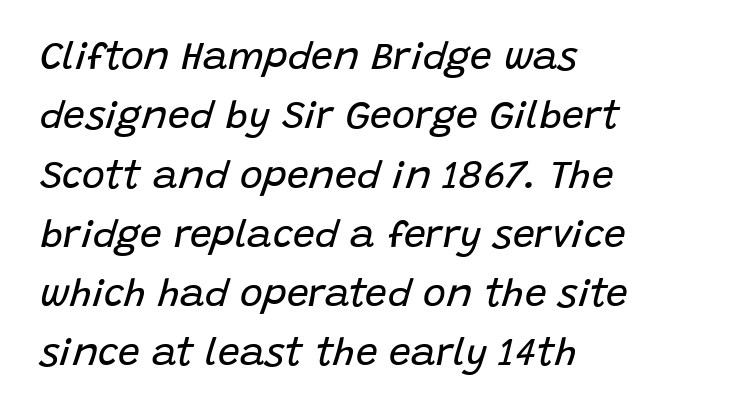
{"italic": "yes", "lean": "right", "slant_degrees": 15, "bold": "no", "weight": "regular", "width": "normal", "stroke_contrast": "low", "x_height": "large", "monospaced": "no", "underline": "no", "align": "left", "line_spacing": "normal", "line_spacing_ratio": 1.52, "letter_spacing": "normal", "letter_spacing_em": 0.0, "glyph_px": 39}
